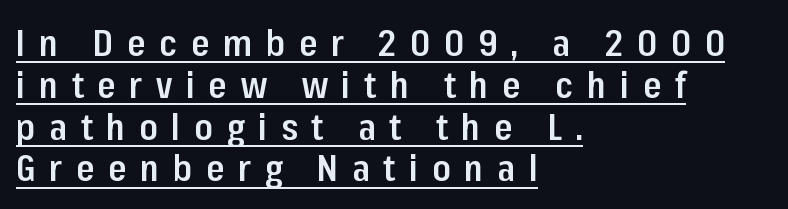
Line spacing here is tight. The rendered words wear a rule along their underside. Loose tracking; the words dissolve into strings of separated letters. Letterform terminals end flat and unadorned throughout the passage. The rendering uses natural spacing where letterforms have individual widths.
